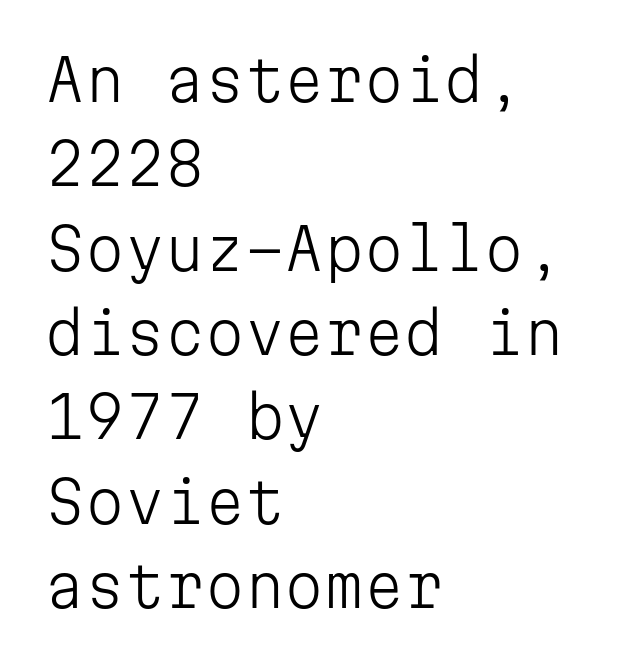
Caption: multi-line text, flush left, ragged right. Students, note that the glyphs here touch the page at normal intervals. This rendering features lettering with no underline. Weight: not bold — regular or lighter.
